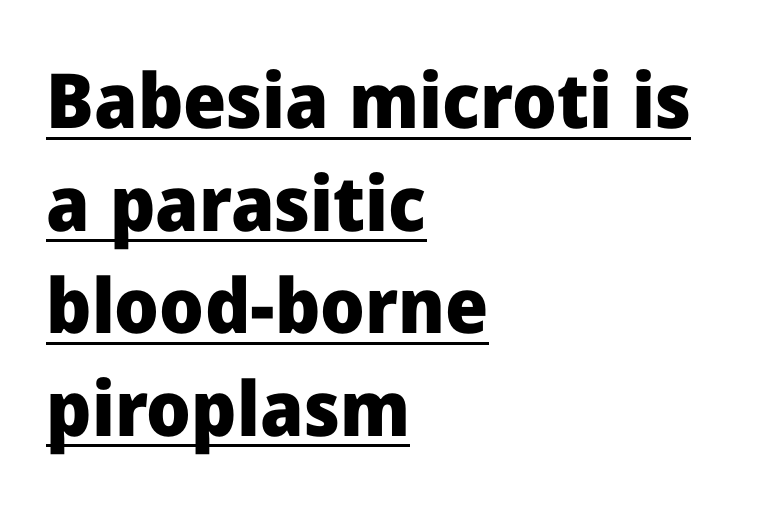
The image shows 76 px heavy sans-serif type, upright; set left-aligned, normal line spacing (1.35x), normal letter spacing, underlined; low stroke contrast and a medium x-height.
